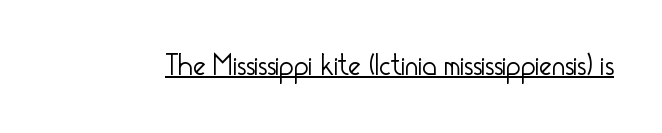
Q: Is the text bold? A: No.
Q: Is the text italic (slanted)? A: No, it is upright.
Q: Is the typeface a serif or a sans-serif typeface? A: Sans-serif.
Q: Is the text underlined? A: Yes.
Q: Is the spacing between letters normal or unusually wide? A: Normal.
Q: Width (condensed, normal, or wide)? A: Condensed.
Q: Stroke contrast? A: Low.
Q: x-height? A: Small.
Q: Monospaced? A: No.
